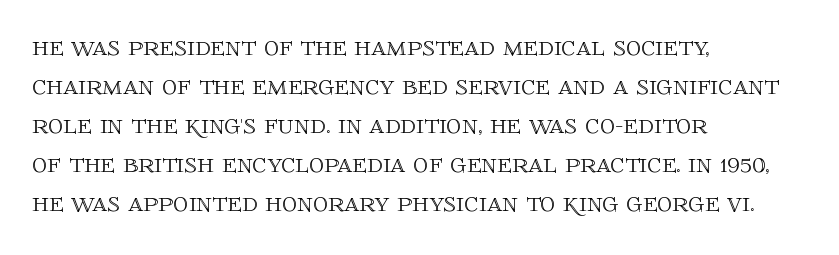
The image shows 30 px text type, upright; set left-aligned, normal line spacing (1.3x), normal letter spacing, not underlined; a large x-height.
